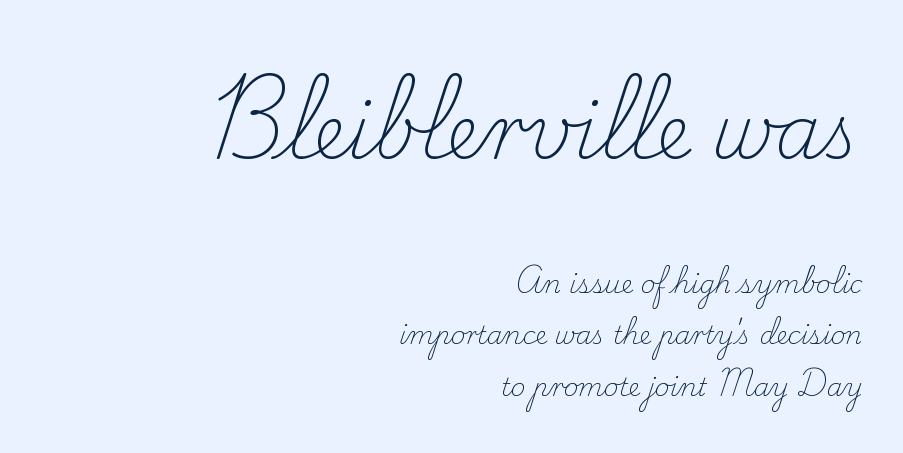
{"serif": "yes", "bold": "no", "weight": "light", "width": "normal", "stroke_contrast": "low", "x_height": "small", "monospaced": "no", "underline": "no", "align": "right", "line_spacing": "loose", "line_spacing_ratio": 2.06, "letter_spacing": "normal", "letter_spacing_em": 0.0, "larger_block": "first", "size_ratio": 2.96, "glyph_px": 74}
